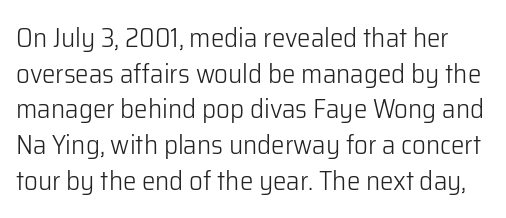
{"italic": "no", "bold": "no", "underline": "no", "line_spacing": "normal", "line_spacing_ratio": 1.32, "letter_spacing": "normal", "letter_spacing_em": 0.0, "glyph_px": 27}
